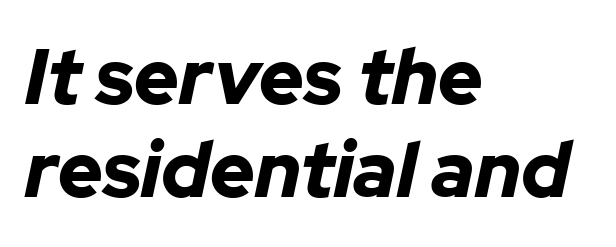
{"italic": "yes", "lean": "right", "slant_degrees": 12, "bold": "yes", "weight": "bold", "width": "normal", "stroke_contrast": "low", "x_height": "medium", "monospaced": "no", "underline": "no", "align": "left", "line_spacing_ratio": 1.21, "letter_spacing": "normal", "letter_spacing_em": 0.0, "glyph_px": 77}
